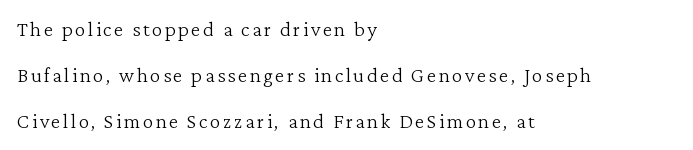
Q: Is the text bold? A: No.
Q: Is the text italic (slanted)? A: No, it is upright.
Q: Is the text underlined? A: No.
Q: How is the paragraph aligned? A: Left-aligned.
Q: Is the spacing between lines tight, normal or loose? A: Loose.
